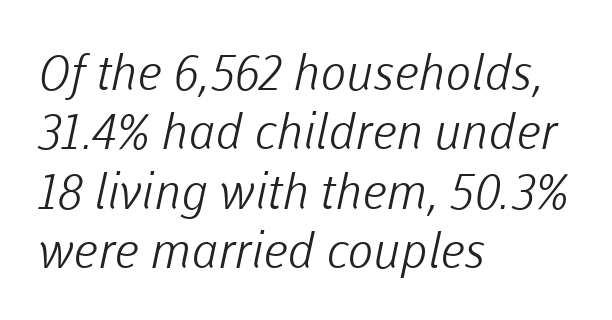
The image shows 49 px light sans-serif type; set left-aligned, line spacing 1.21x, normal letter spacing, not underlined; low stroke contrast and a medium x-height.
